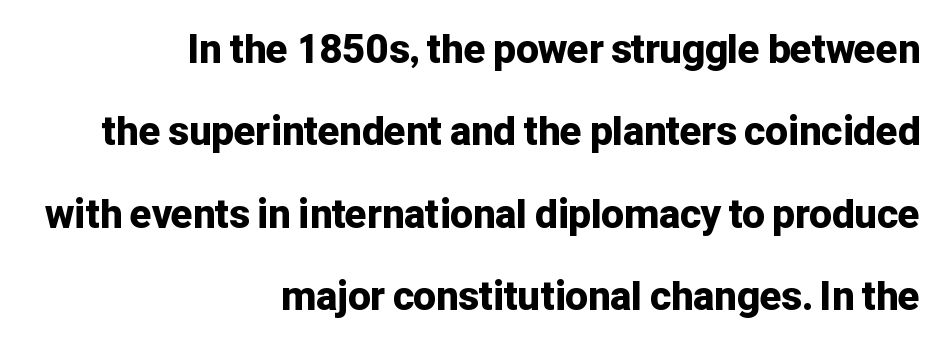
The image shows 40 px bold sans-serif type, upright; set right-aligned, loose line spacing (2.06x), normal letter spacing, not underlined; low stroke contrast and a medium x-height.
